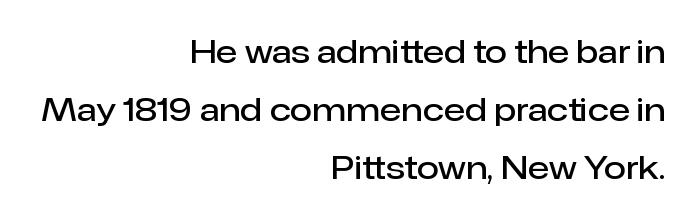
{"serif": "no", "italic": "no", "bold": "semi", "weight": "semibold", "width": "normal", "stroke_contrast": "low", "x_height": "medium", "monospaced": "no", "underline": "no", "align": "right", "line_spacing_ratio": 1.81, "letter_spacing": "normal", "letter_spacing_em": 0.0, "glyph_px": 32}
